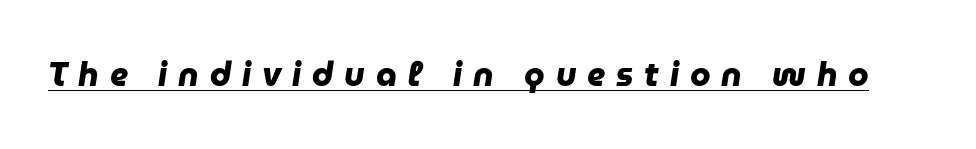
{"serif": "no", "bold": "yes", "weight": "heavy", "width": "normal", "stroke_contrast": "low", "x_height": "medium", "monospaced": "no", "underline": "yes", "letter_spacing": "wide", "letter_spacing_em": 0.33, "glyph_px": 33}
